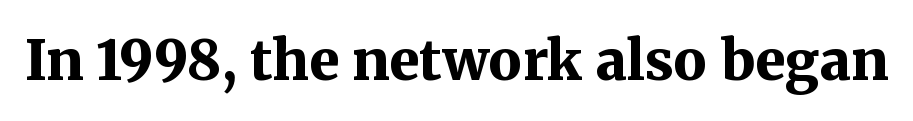
{"serif": "yes", "italic": "no", "bold": "yes", "weight": "bold", "width": "normal", "stroke_contrast": "medium", "x_height": "medium", "monospaced": "no", "underline": "no", "letter_spacing": "normal", "letter_spacing_em": 0.0, "glyph_px": 55}
